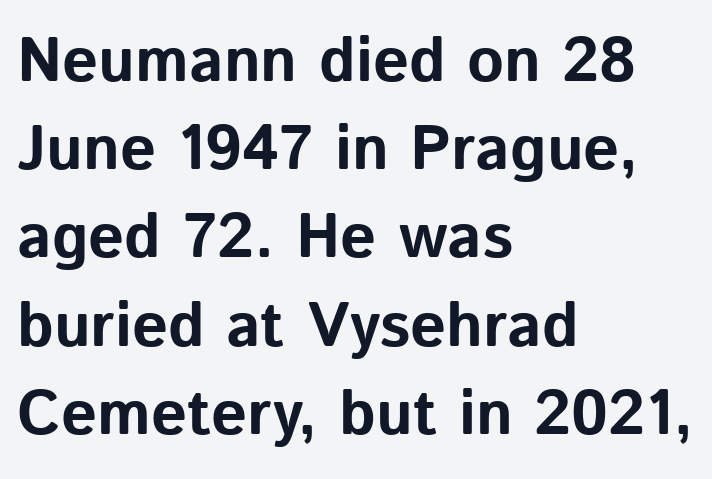
The image shows 63 px bold sans-serif type, upright; set left-aligned, normal line spacing (1.4x), normal letter spacing, not underlined; low stroke contrast and a medium x-height.
